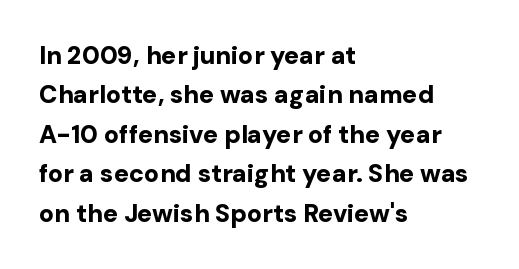
Q: Is the text bold? A: Yes.
Q: Is the text italic (slanted)? A: No, it is upright.
Q: Is the text underlined? A: No.
Q: How is the paragraph aligned? A: Left-aligned.
Q: Is the spacing between letters normal or unusually wide? A: Normal.
Q: Is the spacing between lines tight, normal or loose? A: Normal.
